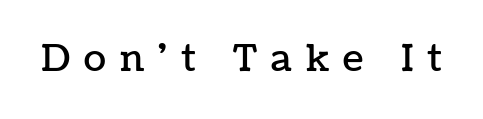
Q: Is the text italic (slanted)? A: No, it is upright.
Q: Is the text underlined? A: No.
Q: Is the spacing between letters normal or unusually wide? A: Unusually wide.
Q: Width (condensed, normal, or wide)? A: Normal.
Q: Stroke contrast? A: Low.
Q: x-height? A: Medium.
Q: Monospaced? A: No.
